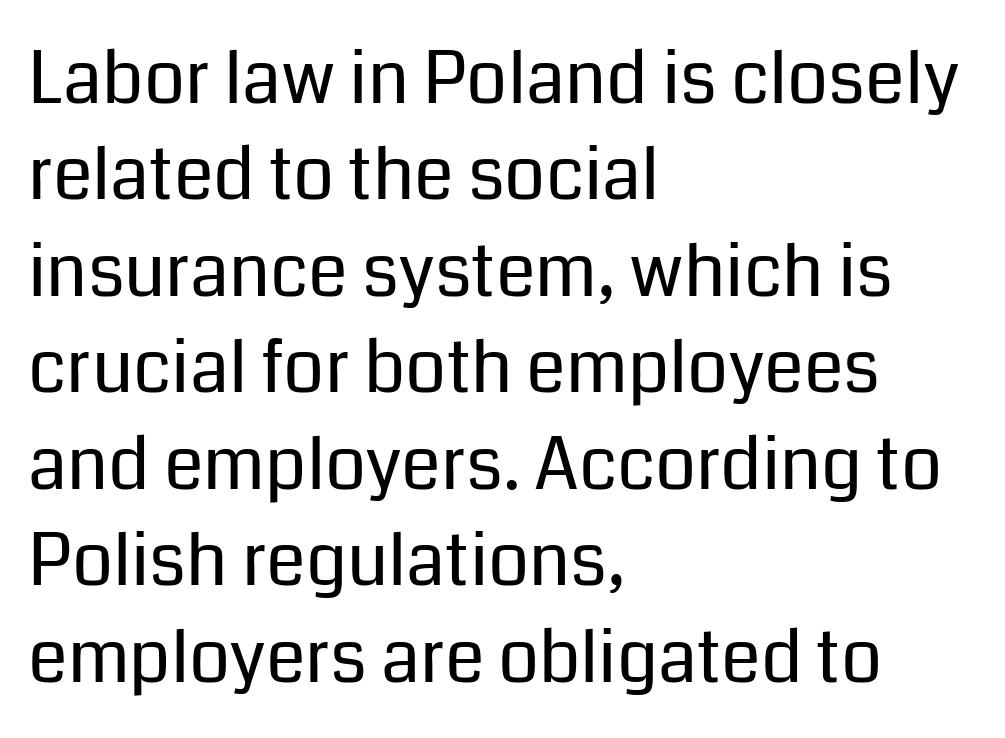
{"serif": "no", "italic": "no", "bold": "no", "weight": "regular", "width": "normal", "stroke_contrast": "low", "x_height": "medium", "monospaced": "no", "underline": "no", "align": "left", "line_spacing": "normal", "line_spacing_ratio": 1.34, "letter_spacing": "normal", "letter_spacing_em": 0.0, "glyph_px": 72}
